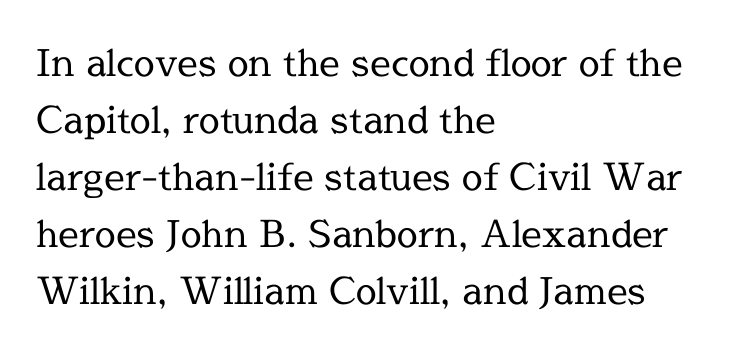
The image shows 37 px regular-weight serif type, upright; set left-aligned, normal line spacing (1.54x), normal letter spacing, not underlined; a medium x-height.
